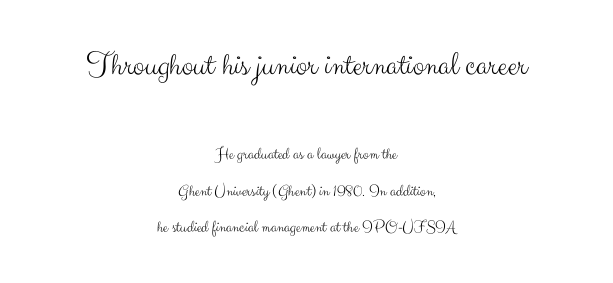
{"serif": "no", "bold": "no", "weight": "light", "width": "normal", "stroke_contrast": "medium", "x_height": "small", "monospaced": "no", "underline": "no", "align": "center", "line_spacing": "loose", "line_spacing_ratio": 2.15, "letter_spacing": "normal", "letter_spacing_em": 0.0, "larger_block": "first", "size_ratio": 2.0, "glyph_px": 34}
